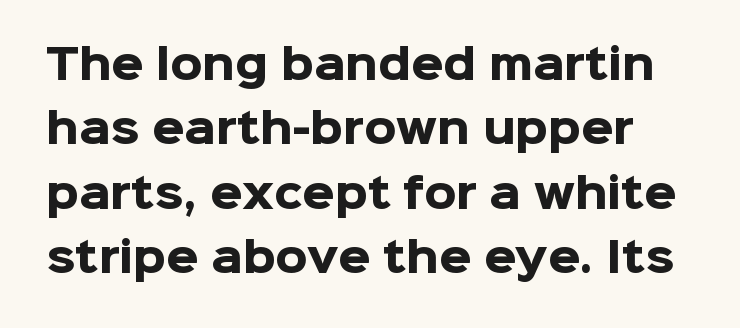
Q: Is the text bold? A: Yes.
Q: Is the text italic (slanted)? A: No, it is upright.
Q: Is the typeface a serif or a sans-serif typeface? A: Sans-serif.
Q: Is the text underlined? A: No.
Q: Is the spacing between letters normal or unusually wide? A: Normal.
Q: Is the spacing between lines tight, normal or loose? A: Normal.
Q: Width (condensed, normal, or wide)? A: Normal.
Q: Stroke contrast? A: Low.
Q: x-height? A: Medium.
Q: Monospaced? A: No.
